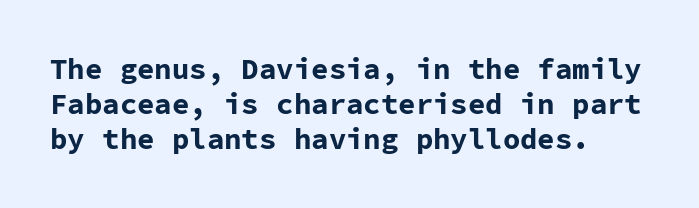
The image shows 29 px bold sans-serif type, upright, monospaced; set line spacing 1.21x, normal letter spacing, not underlined; low stroke contrast and a medium x-height.
